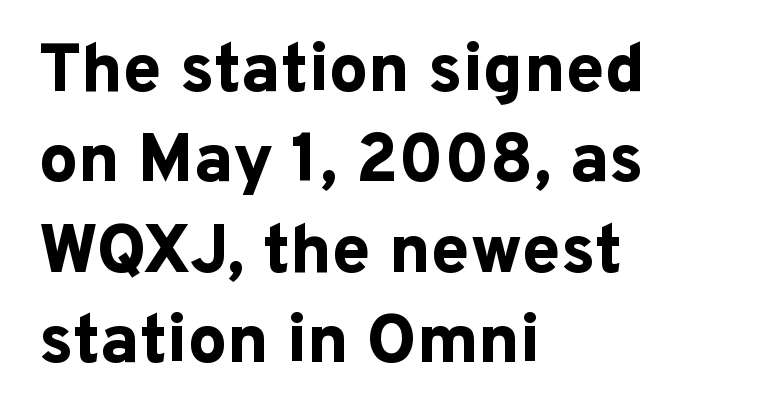
{"serif": "no", "italic": "no", "bold": "yes", "weight": "bold", "width": "normal", "stroke_contrast": "low", "x_height": "medium", "monospaced": "no", "underline": "no", "align": "left", "line_spacing": "normal", "line_spacing_ratio": 1.31, "letter_spacing": "normal", "letter_spacing_em": 0.0, "glyph_px": 69}
